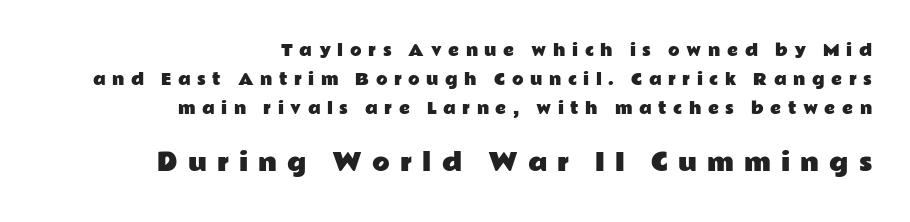
A roman cut, with each character standing at attention. Bare-footed words on every line. Loose tracking; the words dissolve into strings of separated letters. Vertical spacing — loose.
